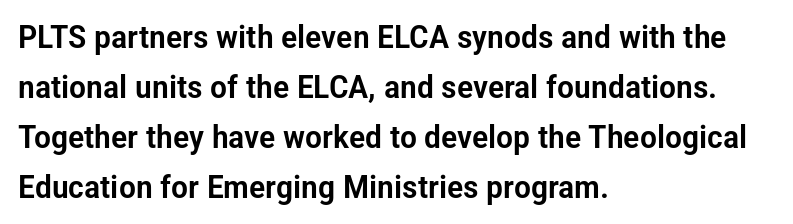
If you drew a ruler down the left edge, every line would touch it. Honestly, there is no underline to notice here at all. Each new line begins a customary step beneath the previous one. Looks like regular typesetting: each glyph gets only the width it needs. This rendering employs a face without finishing strokes, i.e., a sans-serif.
